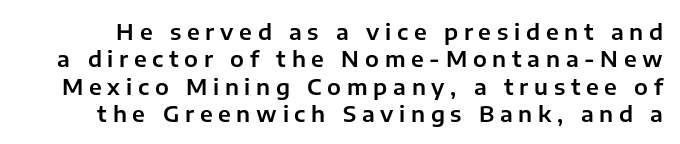
Characters remain perfectly vertical along every line. Descenders are the only things crossing below the line. Loose tracking; the words dissolve into strings of separated letters.
